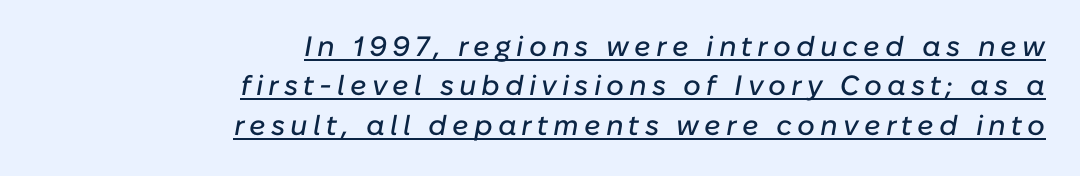
Q: Is the text italic (slanted)? A: Yes, it leans right by about 10 degrees.
Q: Is the text underlined? A: Yes.
Q: How is the paragraph aligned? A: Right-aligned.
Q: Is the spacing between lines tight, normal or loose? A: Normal.
Q: Width (condensed, normal, or wide)? A: Normal.
Q: Stroke contrast? A: Low.
Q: x-height? A: Medium.
Q: Monospaced? A: No.
